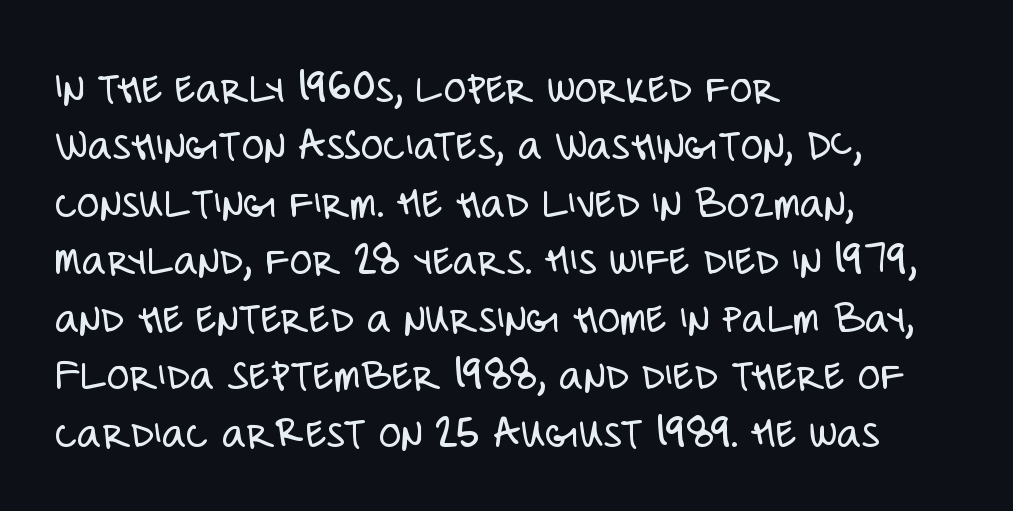
The image shows 46 px light, condensed sans-serif type, upright; set left-aligned, normal line spacing (1.25x), normal letter spacing, not underlined; low stroke contrast and a large x-height.
